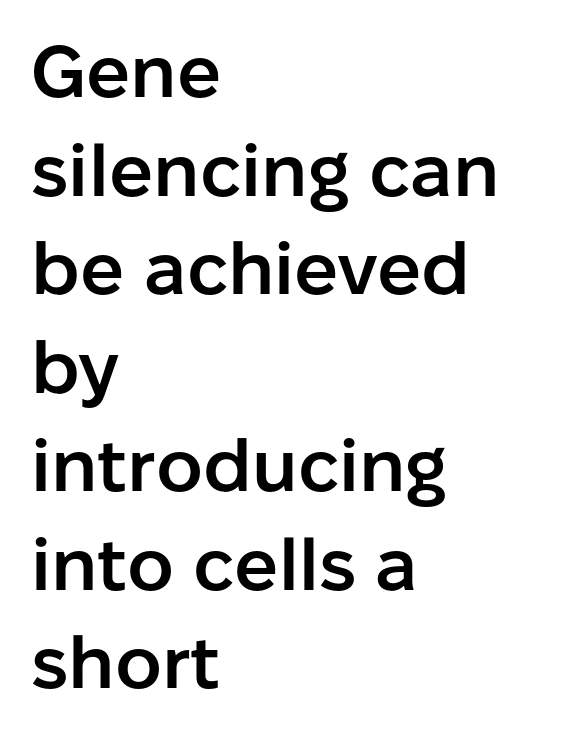
The image shows 73 px semibold sans-serif type, upright; set left-aligned, normal line spacing (1.35x), normal letter spacing, not underlined; low stroke contrast and a medium x-height.
